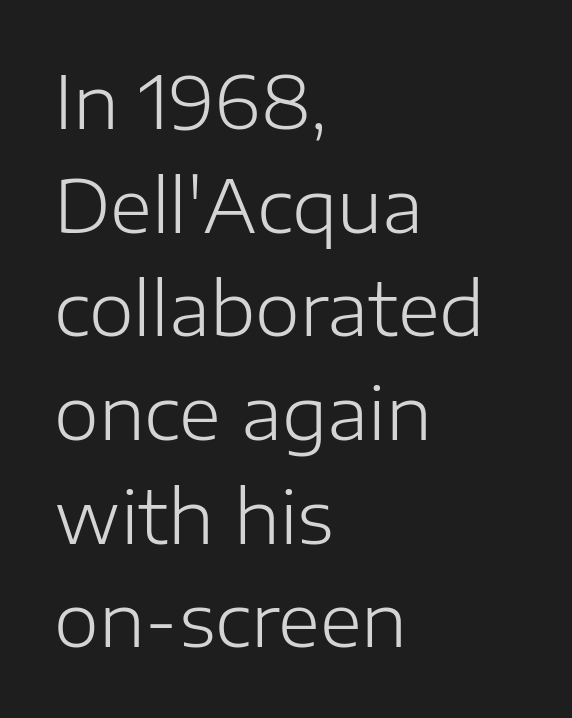
The image shows 72 px light sans-serif type, upright; set left-aligned, normal line spacing (1.44x), normal letter spacing, not underlined; low stroke contrast and a medium x-height.
